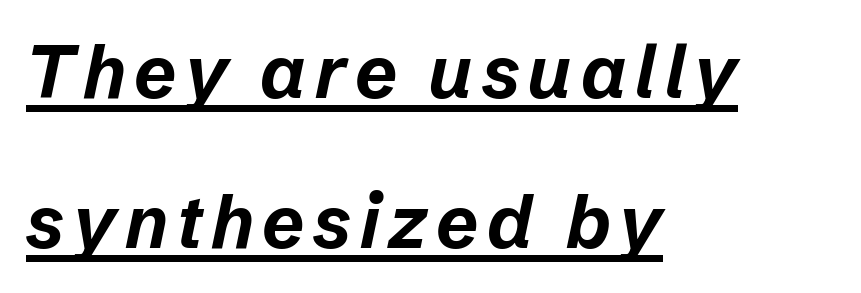
Short and long lines alike share a common starting point at left. If you drew a line through each stem, it would be angled. The rendering uses natural spacing where letterforms have individual widths. Each new line begins a long way beneath the previous one. The glyphs have the mass of a bold cut. Emphasis is given by a line drawn under the lettering.
